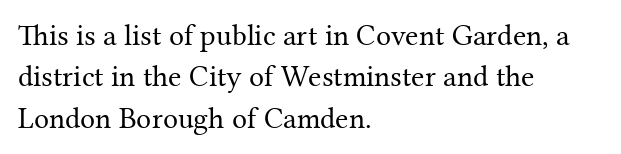
The image shows 30 px regular-weight serif type, upright; set left-aligned, normal line spacing (1.38x), normal letter spacing, not underlined; medium stroke contrast and a medium x-height.
